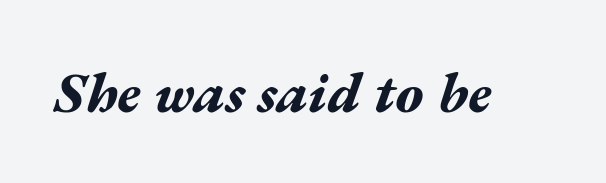
The type is set solid horizontally, with unmodified tracking. Underline: absent. Heavy, bold letterforms. The letters are slanted; this is an italic face.
